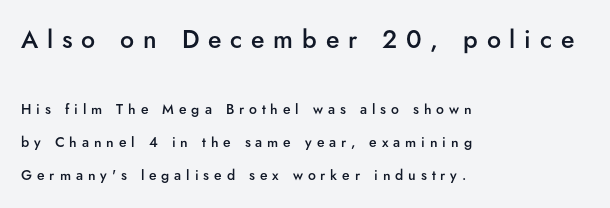
Q: Is the text bold? A: Semi-bold.
Q: Is the text italic (slanted)? A: No, it is upright.
Q: Is the text underlined? A: No.
Q: How is the paragraph aligned? A: Left-aligned.
Q: Is the spacing between letters normal or unusually wide? A: Unusually wide.
Q: Is the spacing between lines tight, normal or loose? A: Loose.
Q: Which block of text is set in a larger size, the first (top) or the second (bottom)? A: The first (top) one.
